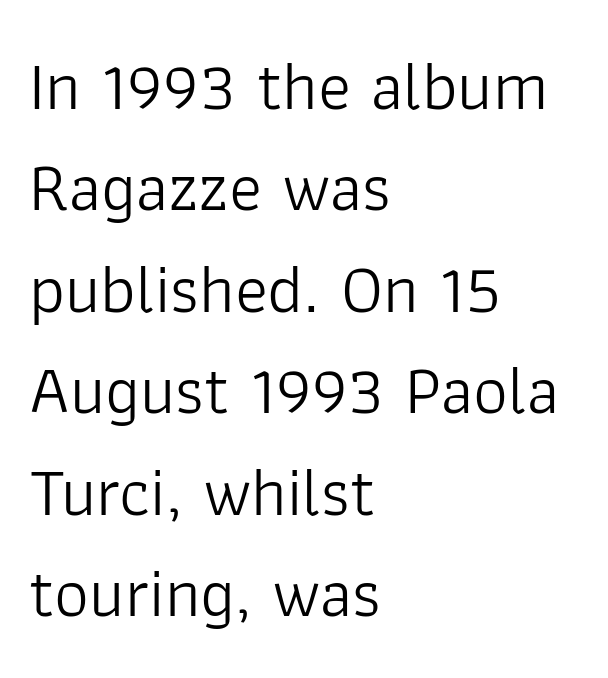
These lines sit exactly where default settings would place them. Plain, unruled lines of type. Between one letter and the next there's only the usual sliver of space. A student would call this left alignment; a typographer would say flush left, rag right. Does the lettering tilt? It doesn't — this is upright. The strokes carry an ordinary text weight at most.
